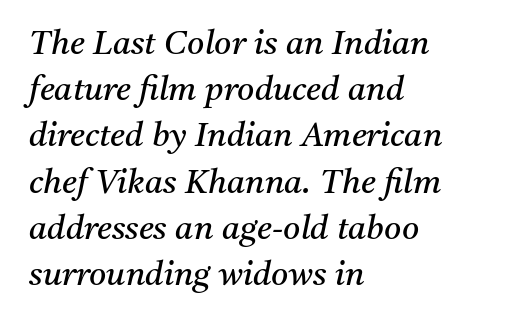
Italic: yes, the glyphs are oblique. Successive baselines arrive at the customary interval. The glyphs are unaccompanied by any horizontal stroke below them. The font is comparable to plain body text, perhaps lighter. The letterforms sit shoulder to shoulder at normal distance.
